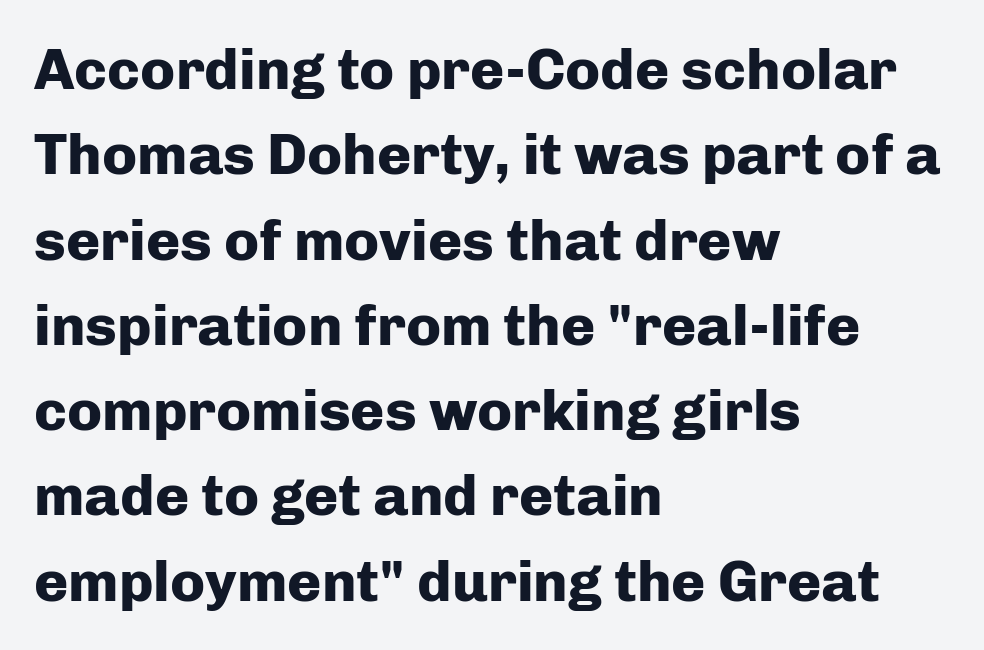
{"serif": "no", "italic": "no", "bold": "yes", "weight": "heavy", "width": "normal", "stroke_contrast": "low", "x_height": "medium", "monospaced": "no", "underline": "no", "align": "left", "line_spacing": "normal", "line_spacing_ratio": 1.47, "letter_spacing": "normal", "letter_spacing_em": 0.0, "glyph_px": 58}
